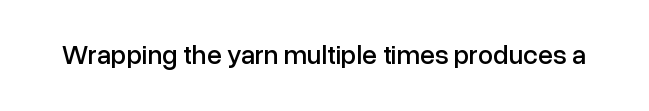
Q: Is the text italic (slanted)? A: No, it is upright.
Q: Is the text underlined? A: No.
Q: Is the spacing between letters normal or unusually wide? A: Normal.
